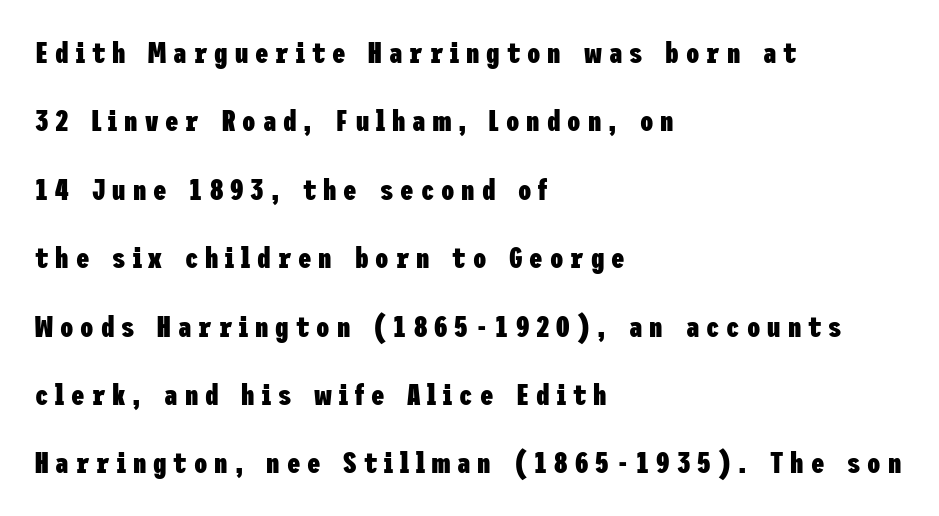
{"serif": "no", "italic": "no", "bold": "yes", "weight": "heavy", "width": "condensed", "stroke_contrast": "low", "x_height": "medium", "underline": "no", "align": "left", "line_spacing": "loose", "line_spacing_ratio": 2.28, "letter_spacing": "wide", "letter_spacing_em": 0.23, "glyph_px": 30}
